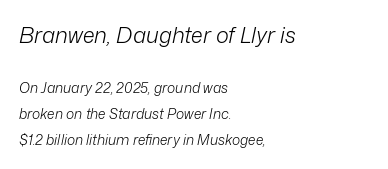
The image shows 22 px text type, italic (leaning right); set left-aligned, line spacing 1.84x, normal letter spacing, not underlined; the first (top) block is 1.57x larger.
